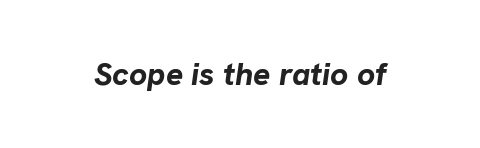
The image shows 32 px bold type, italic (leaning right); set normal letter spacing, not underlined; low stroke contrast and a medium x-height.
